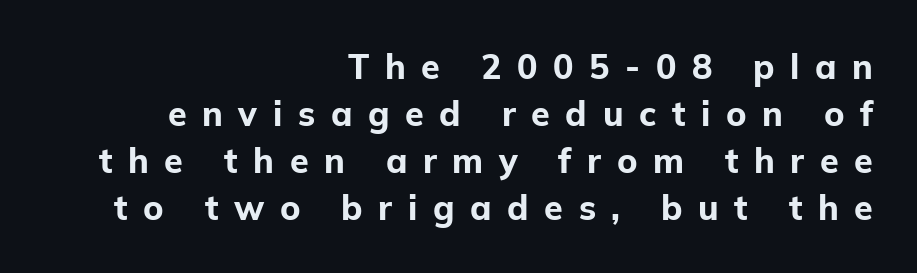
No feet cap the strokes, marking this as sans-serif type. Has an underline been added? It has not. Strong, thick strokes mark this as bold type. Characters follow at a spacing far wider than the type designer built in. Think of a printed novel: that variable character pitch is what you see here.
